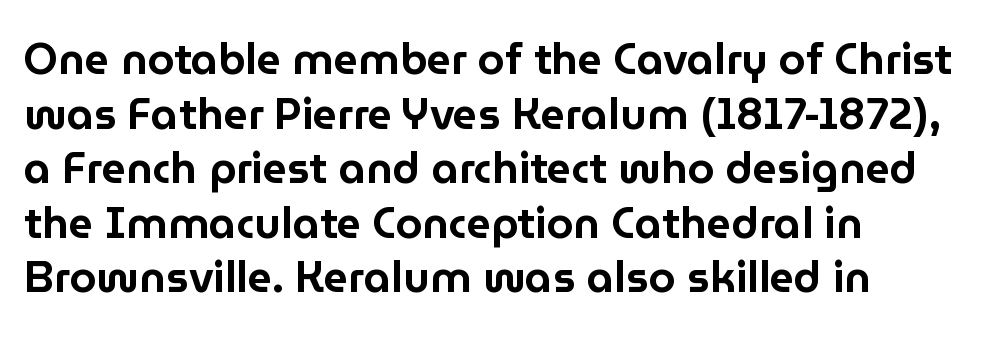
The image shows 43 px sans-serif type, upright; set left-aligned, normal line spacing (1.27x), normal letter spacing, not underlined; low stroke contrast and a medium x-height.
